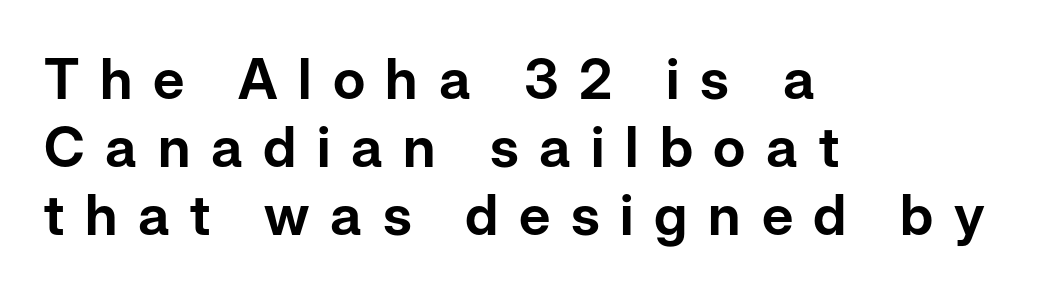
Clear beneath every line of the passage. You could not count columns in this text — the font is proportionally spaced. Is there any slant? The stems are plumb. In terms of letterspacing, this is a distinctly airy, spread setting. Serifs: no, the terminals of the letterforms are clean. Left-aligned paragraph, ragged on the right.
